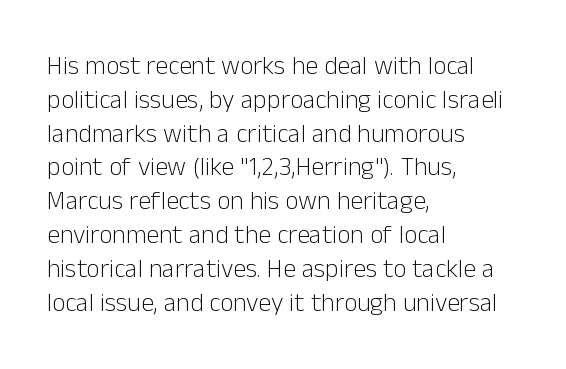
Q: Is the text bold? A: No.
Q: Is the text italic (slanted)? A: No, it is upright.
Q: Is the text underlined? A: No.
Q: How is the paragraph aligned? A: Left-aligned.
Q: Is the spacing between letters normal or unusually wide? A: Normal.
Q: Is the spacing between lines tight, normal or loose? A: Normal.
